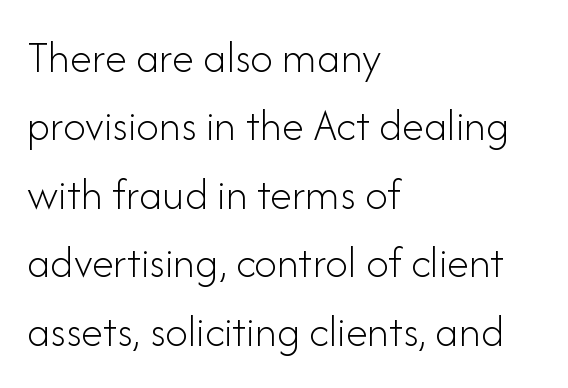
Q: Is the text bold? A: No.
Q: Is the text italic (slanted)? A: No, it is upright.
Q: Is the typeface a serif or a sans-serif typeface? A: Sans-serif.
Q: Is the text underlined? A: No.
Q: How is the paragraph aligned? A: Left-aligned.
Q: Is the spacing between letters normal or unusually wide? A: Normal.
Q: Is the spacing between lines tight, normal or loose? A: Normal.
Q: Width (condensed, normal, or wide)? A: Normal.
Q: Stroke contrast? A: Low.
Q: x-height? A: Small.
Q: Monospaced? A: No.
